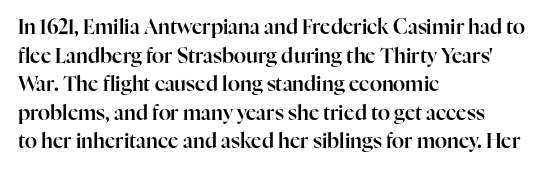
Q: Is the text italic (slanted)? A: No, it is upright.
Q: Is the text underlined? A: No.
Q: How is the paragraph aligned? A: Left-aligned.
Q: Is the spacing between letters normal or unusually wide? A: Normal.
Q: Is the spacing between lines tight, normal or loose? A: Normal.
